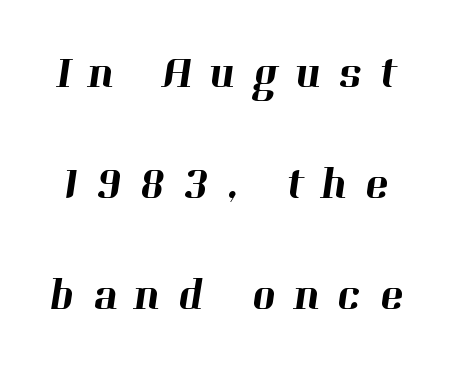
{"serif": "yes", "width": "normal", "stroke_contrast": "high", "x_height": "medium", "monospaced": "no", "underline": "no", "line_spacing": "loose", "line_spacing_ratio": 2.47, "letter_spacing": "wide", "letter_spacing_em": 0.4, "glyph_px": 45}
